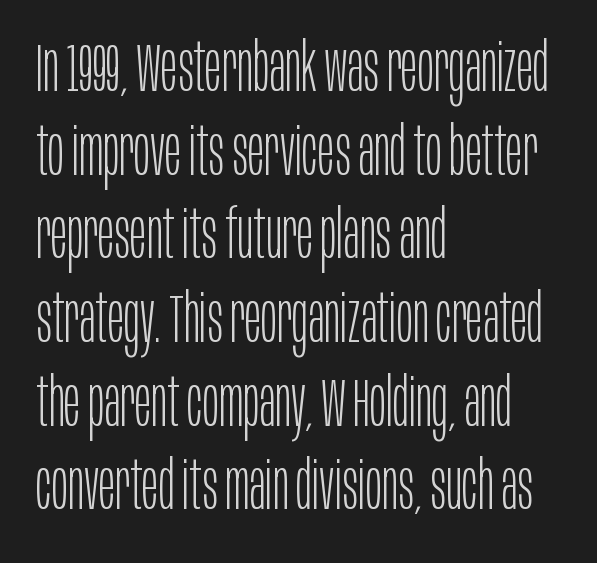
Decoration check: the copy has no underline. When letters stand straight like this, we call the style roman or upright. Weight class: somewhere from thin through regular. Here the designer chose a conventional face with non-uniform glyph widths. This rendering leaves character spacing at its baseline value. The lines in this sample share a left origin and differ only in where they stop.
